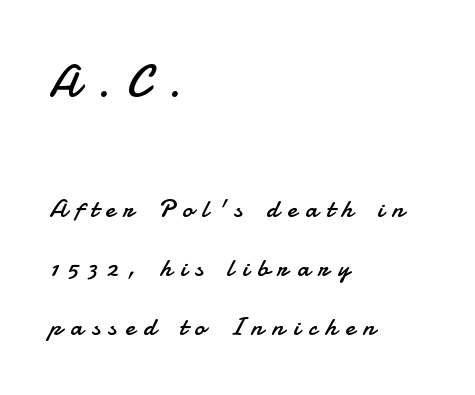
The image shows 46 px regular-weight sans-serif type; set left-aligned, loose line spacing (2.27x), unusually wide letter spacing (+0.34 em), not underlined; the first (top) block is 1.77x larger; low stroke contrast and a small x-height.
